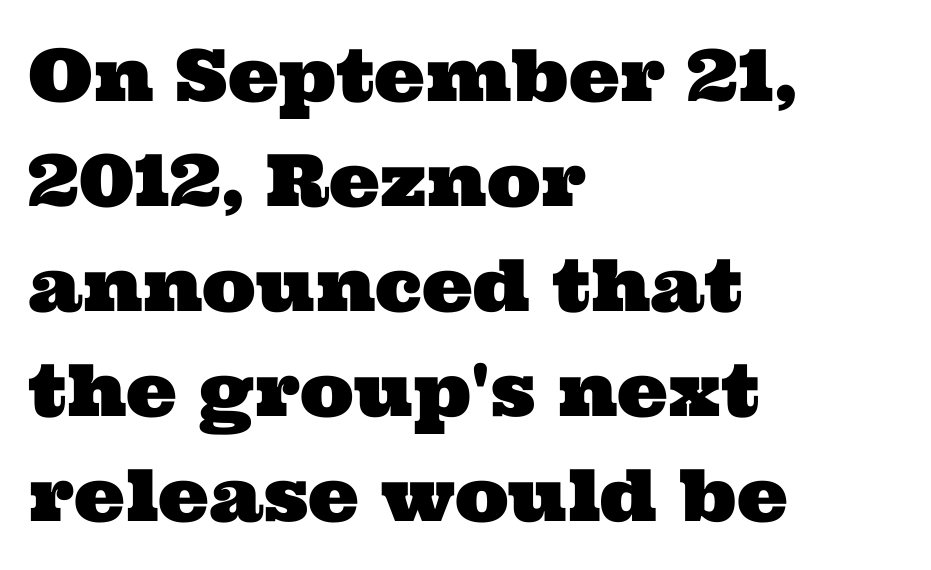
Q: Is the typeface a serif or a sans-serif typeface? A: Serif.
Q: Is the text underlined? A: No.
Q: How is the paragraph aligned? A: Left-aligned.
Q: Is the spacing between letters normal or unusually wide? A: Normal.
Q: Is the spacing between lines tight, normal or loose? A: Normal.
Q: Width (condensed, normal, or wide)? A: Wide.
Q: Stroke contrast? A: Medium.
Q: x-height? A: Medium.
Q: Monospaced? A: No.
